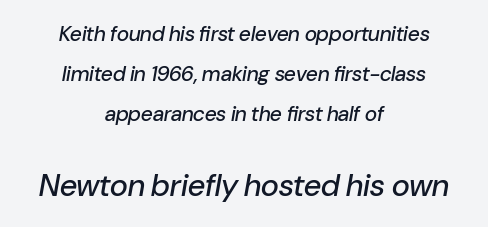
The image shows 31 px text type, italic (leaning right); set centered, loose line spacing (1.91x), normal letter spacing, not underlined; the second (bottom) block is 1.48x larger; low stroke contrast and a medium x-height.
